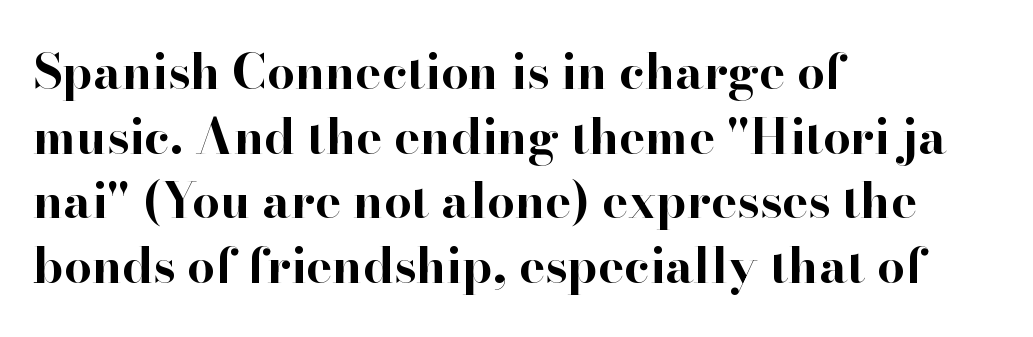
The image shows 49 px bold serif type, upright; set left-aligned, normal line spacing (1.32x), normal letter spacing, not underlined; high stroke contrast and a small x-height.
